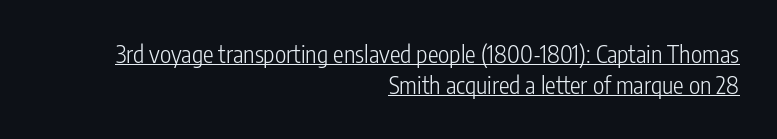
Q: Is the text bold? A: No.
Q: Is the text italic (slanted)? A: No, it is upright.
Q: Is the text underlined? A: Yes.
Q: How is the paragraph aligned? A: Right-aligned.
Q: Is the spacing between letters normal or unusually wide? A: Normal.
Q: Is the spacing between lines tight, normal or loose? A: Normal.
